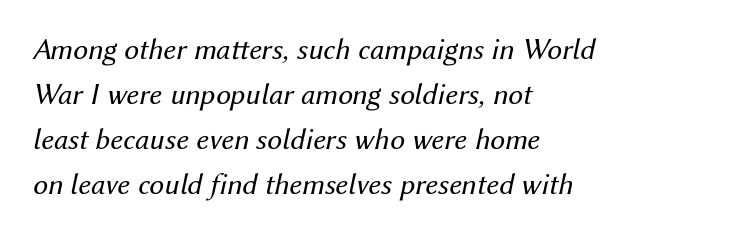
Beneath every word, the page is bare. The space between consecutive lines is moderate. Compared with a centered layout, this one pins lines to the left instead. Stroke mass is kept to a normal reading level or below.
